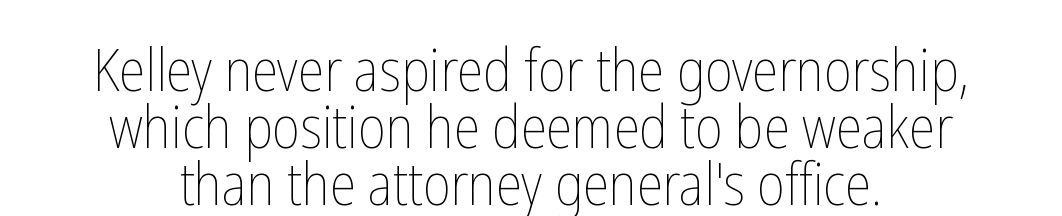
The image shows 59 px thin, condensed type, upright; set centered, tight line spacing (0.97x), normal letter spacing, not underlined; low stroke contrast and a medium x-height.
